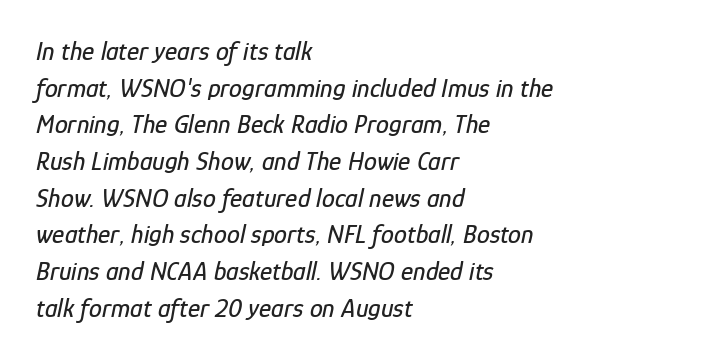
{"italic": "yes", "lean": "right", "slant_degrees": 12, "underline": "no", "align": "left", "line_spacing": "normal", "line_spacing_ratio": 1.41, "letter_spacing": "normal", "letter_spacing_em": 0.0, "glyph_px": 26}
